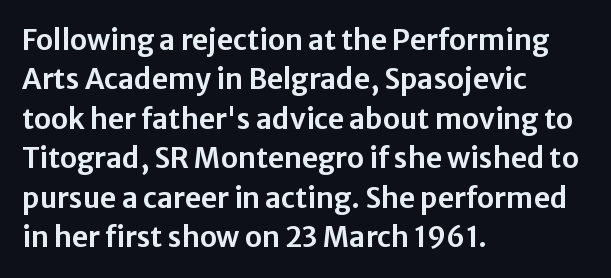
The image shows 28 px sans-serif type, upright; set left-aligned, normal line spacing (1.41x), normal letter spacing, not underlined; low stroke contrast and a medium x-height.
